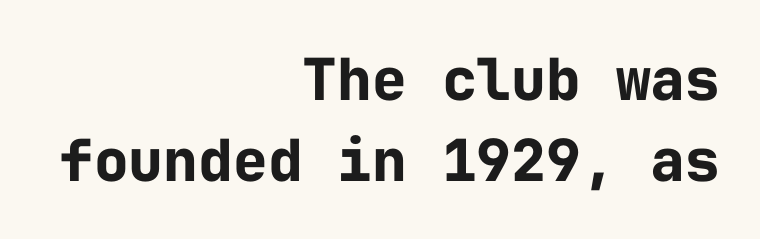
Q: Is the text bold? A: Yes.
Q: Is the text italic (slanted)? A: No, it is upright.
Q: Is the typeface a serif or a sans-serif typeface? A: Sans-serif.
Q: Is the text underlined? A: No.
Q: How is the paragraph aligned? A: Right-aligned.
Q: Is the spacing between letters normal or unusually wide? A: Normal.
Q: Is the spacing between lines tight, normal or loose? A: Normal.
Q: Width (condensed, normal, or wide)? A: Normal.
Q: Stroke contrast? A: Low.
Q: x-height? A: Medium.
Q: Monospaced? A: Yes.
